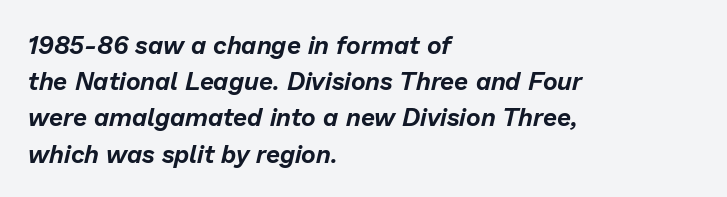
The image shows 25 px text type, italic (leaning right); set left-aligned, normal line spacing (1.45x), normal letter spacing, not underlined.
